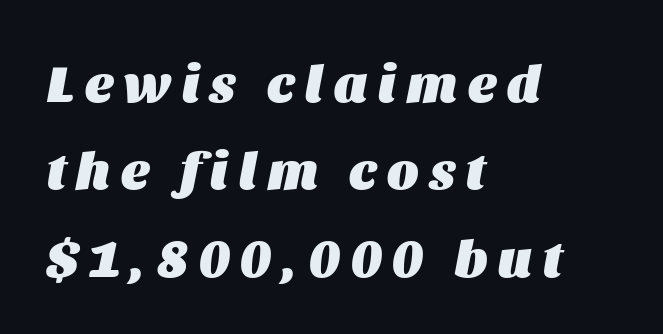
The vertical gap from one line to the next is medium. Glyph-to-glyph distance is far greater than everyday printed text. Line starts are locked; line ends wander. Slant detected: the letters are inclined.
